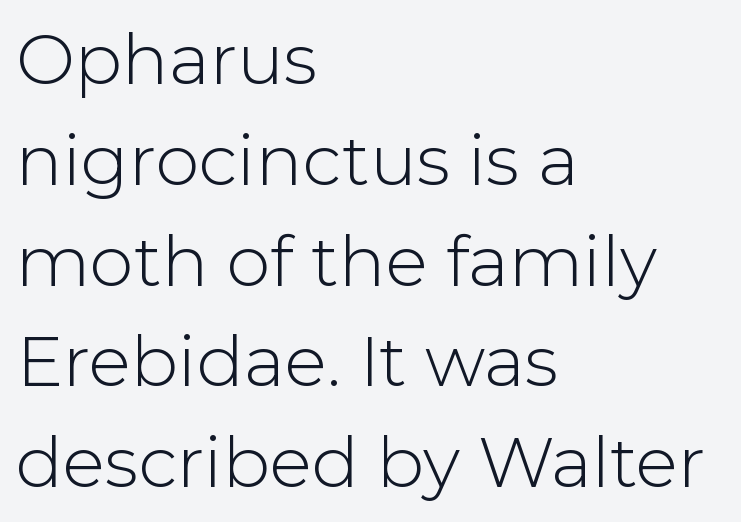
{"serif": "no", "italic": "no", "bold": "no", "weight": "light", "width": "normal", "stroke_contrast": "low", "x_height": "medium", "monospaced": "no", "underline": "no", "align": "left", "line_spacing": "normal", "line_spacing_ratio": 1.44, "letter_spacing": "normal", "letter_spacing_em": 0.0, "glyph_px": 70}
